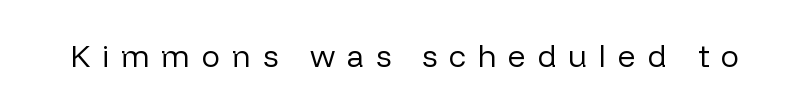
{"serif": "no", "italic": "no", "bold": "no", "weight": "regular", "width": "normal", "stroke_contrast": "low", "x_height": "medium", "monospaced": "no", "underline": "no", "letter_spacing": "wide", "letter_spacing_em": 0.38, "glyph_px": 31}
